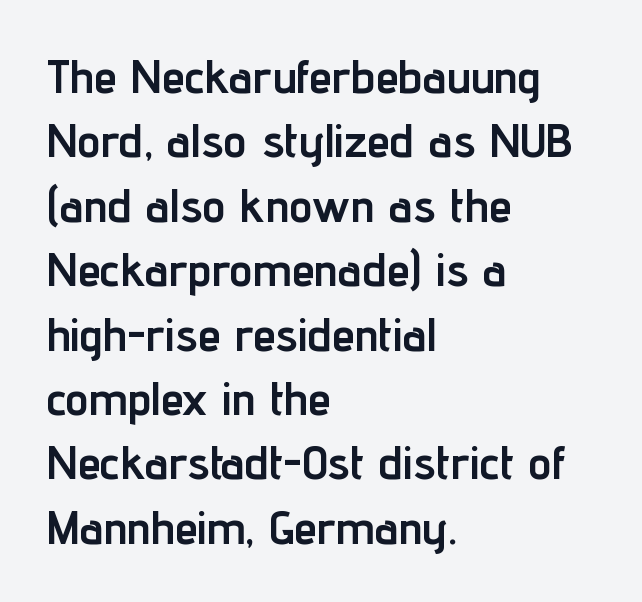
The image shows 47 px semibold, condensed sans-serif type, upright; set left-aligned, normal line spacing (1.37x), normal letter spacing, not underlined; low stroke contrast and a medium x-height.
